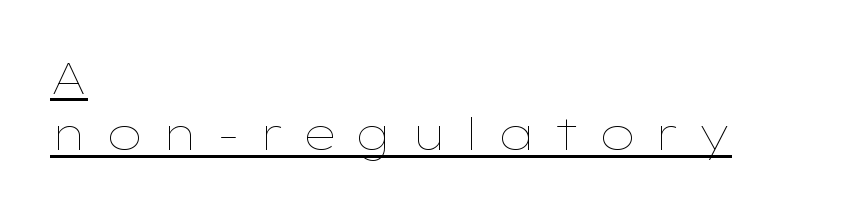
In terms of posture, this sample is upright. A typesetter would call this heavily tracked-out type. Glance below the letters and you will spot a drawn line. Note the varied advance widths — an 'i' is clearly narrower than an 'm'. Honestly, the row spacing looks completely unremarkable.
